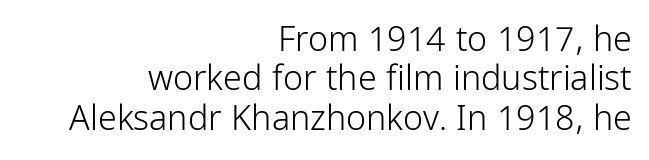
Here the glyphs are tracked normally, forming tight word shapes. Layout note: lines flush right. These glyphs show unthickened strokes, regular width or finer. These lines are composed in type without serifs. A typesetter would call this proportional, since set widths differ per character.
